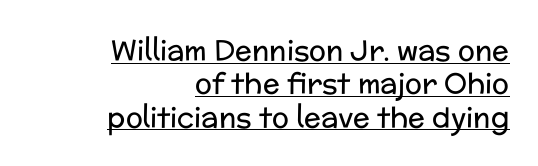
Horizontal alignment here is rightward, an uncommon choice for prose. A light-to-regular cut is what we see here. Note the varied advance widths — an 'i' is clearly narrower than an 'm'. Observe the absence of serifs on each vertical stroke in this sample.
